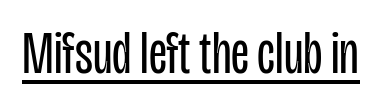
Q: Is the text bold? A: No.
Q: Is the text italic (slanted)? A: No, it is upright.
Q: Is the typeface a serif or a sans-serif typeface? A: Sans-serif.
Q: Is the text underlined? A: Yes.
Q: Is the spacing between letters normal or unusually wide? A: Normal.
Q: Width (condensed, normal, or wide)? A: Condensed.
Q: Stroke contrast? A: Low.
Q: x-height? A: Large.
Q: Monospaced? A: No.
